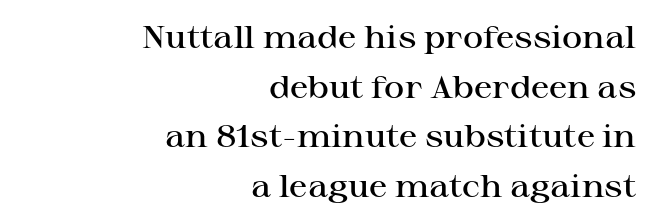
{"serif": "yes", "italic": "no", "bold": "semi", "weight": "semibold", "width": "wide", "stroke_contrast": "high", "x_height": "medium", "monospaced": "no", "underline": "no", "align": "right", "line_spacing": "normal", "line_spacing_ratio": 1.6, "letter_spacing": "normal", "letter_spacing_em": 0.0, "glyph_px": 31}
